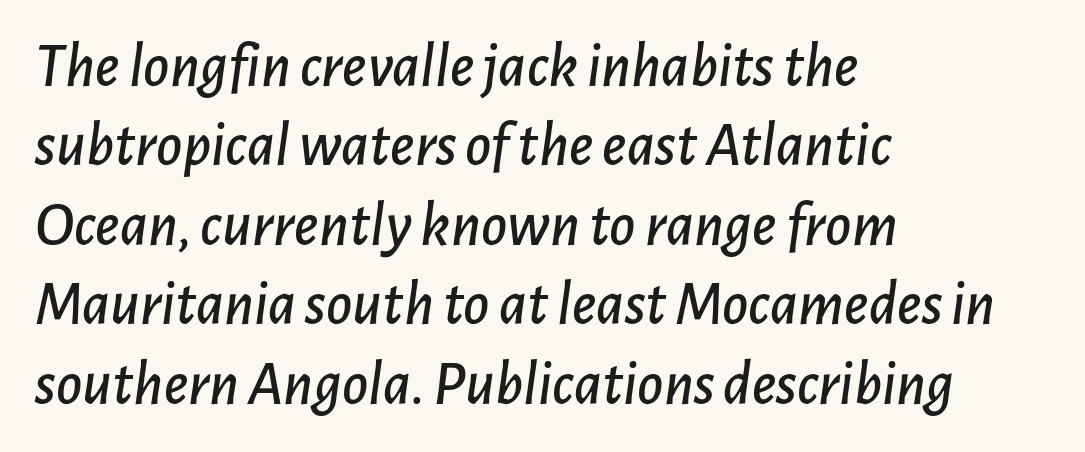
Each row of text sits above clean, open space. Think of a printed novel: that variable character pitch is what you see here. What stands out about the letter spacing? Nothing — it is the standard amount. The setting favours the left margin, as ordinary paragraphs usually do. Does the leading feel generous? No, just average. Characters are canted at an angle relative to the baseline's perpendicular.
